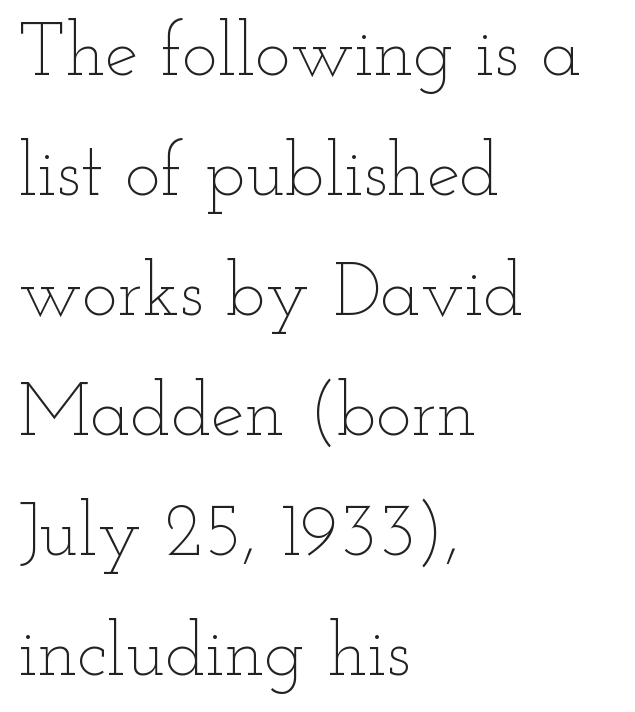
Tracking here is standard; glyphs follow each other at the usual distance. Varying glyph widths throughout — classic text-font behaviour. If you drew a line through each stem, it would be perfectly vertical. The area under the type is left untouched.
